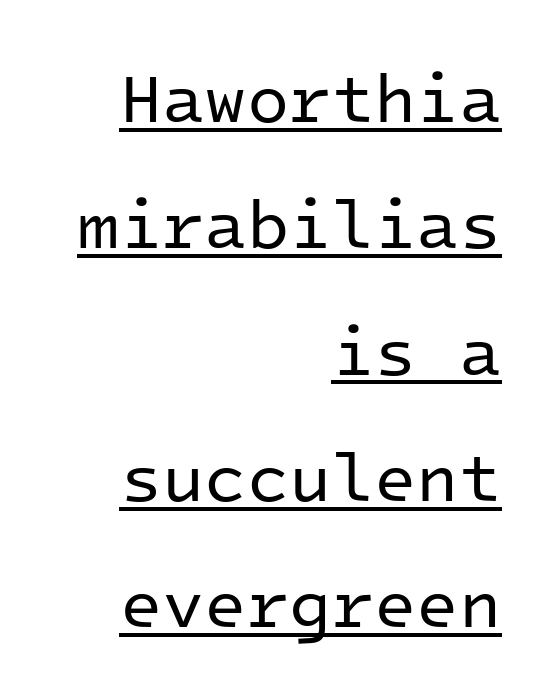
The image shows 69 px regular-weight sans-serif type, upright, monospaced; set right-aligned, line spacing 1.83x, normal letter spacing, underlined; low stroke contrast and a medium x-height.
